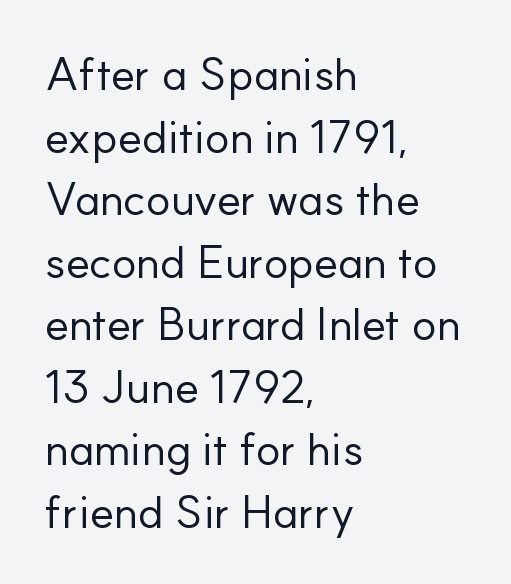
The image shows 46 px regular-weight sans-serif type, upright; set left-aligned, normal line spacing (1.36x), normal letter spacing, not underlined; low stroke contrast and a small x-height.
